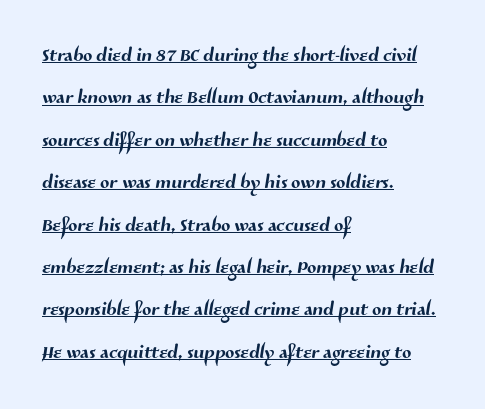
{"underline": "yes", "align": "left", "line_spacing": "normal", "line_spacing_ratio": 1.57, "letter_spacing": "normal", "letter_spacing_em": 0.0, "glyph_px": 27}
